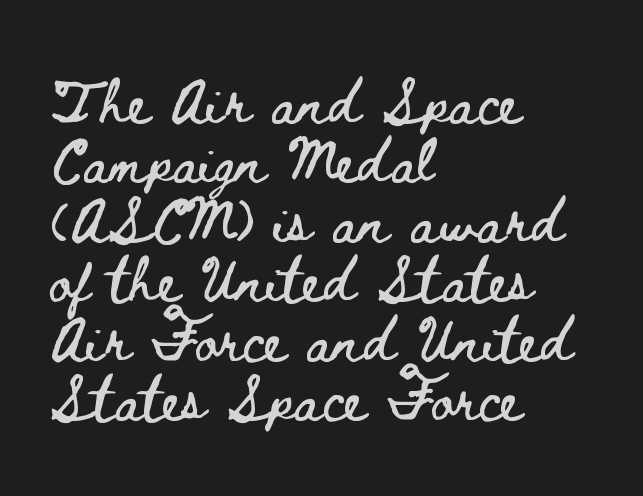
{"width": "wide", "stroke_contrast": "low", "x_height": "small", "monospaced": "no", "underline": "no", "align": "left", "line_spacing": "normal", "line_spacing_ratio": 1.35, "letter_spacing": "normal", "letter_spacing_em": 0.0, "glyph_px": 44}
